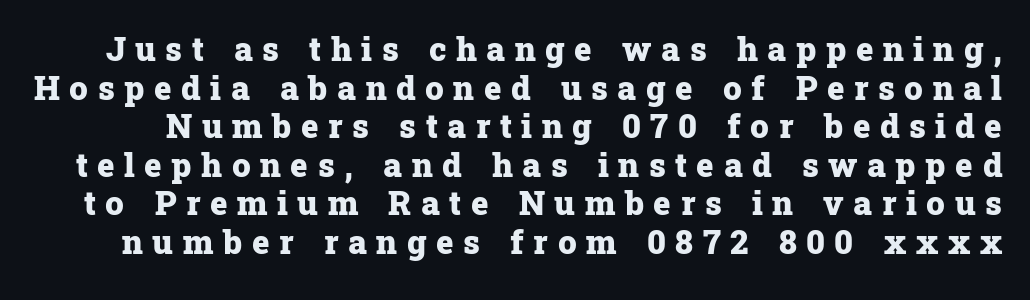
The image shows 33 px heavy serif type, upright; set line spacing 1.17x, unusually wide letter spacing (+0.29 em), not underlined; low stroke contrast and a medium x-height.
